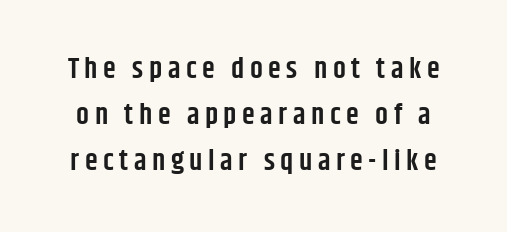
The letters advance in unequal steps, a hallmark of proportional type. Students, this is semibold: more ink than regular, less than bold. Reading down the column, the eye jumps a familiar distance to each next line. The string is rendered with underlining switched off. Look at the bottom of the vertical strokes: they stop flat, with no serifs.
